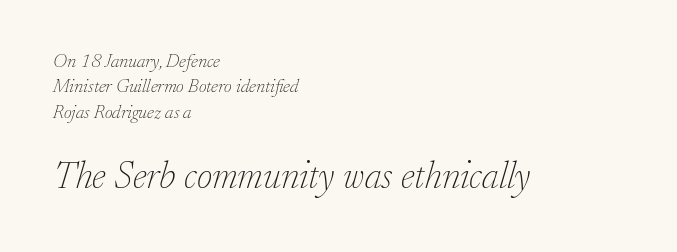
The image shows 38 px thin serif type, italic (leaning right); set left-aligned, normal line spacing (1.34x), normal letter spacing, not underlined; the second (bottom) block is 2.0x larger; low stroke contrast and a small x-height.
